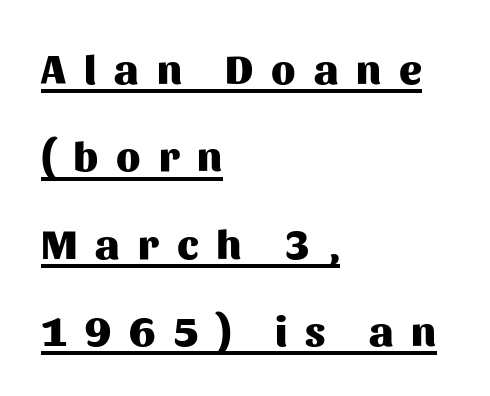
{"serif": "no", "italic": "no", "bold": "yes", "weight": "heavy", "width": "normal", "stroke_contrast": "medium", "x_height": "medium", "monospaced": "no", "underline": "yes", "align": "left", "line_spacing": "loose", "line_spacing_ratio": 2.08, "letter_spacing": "wide", "letter_spacing_em": 0.43, "glyph_px": 42}
